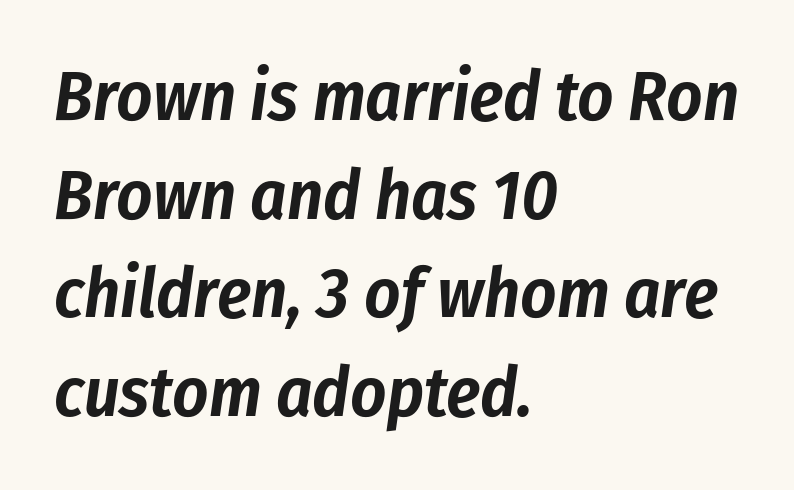
The image shows 70 px condensed type, italic (leaning right); set left-aligned, normal line spacing (1.41x), normal letter spacing, not underlined; low stroke contrast and a medium x-height.
